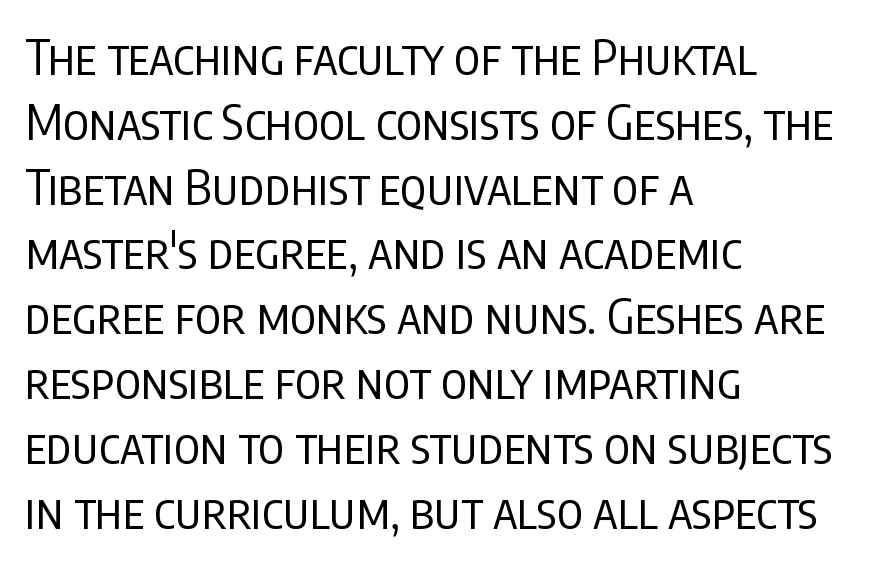
The image shows 48 px regular-weight, condensed sans-serif type, upright; set left-aligned, normal line spacing (1.35x), normal letter spacing, not underlined; low stroke contrast and a large x-height.
